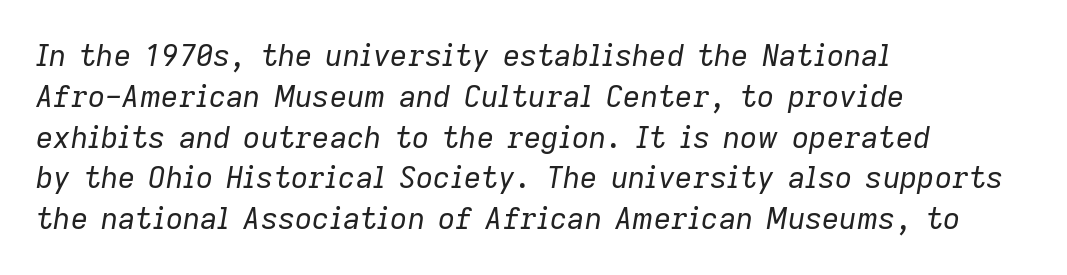
The horizontal fit of the characters is conventional and even. Emphasis-style slanted type is in use. The face used here is proportionally spaced, like ordinary book or web type. The vertical gap from one line to the next is medium. Bold? No — there's no thickening of the strokes. Words float on clear page, feet unadorned.
